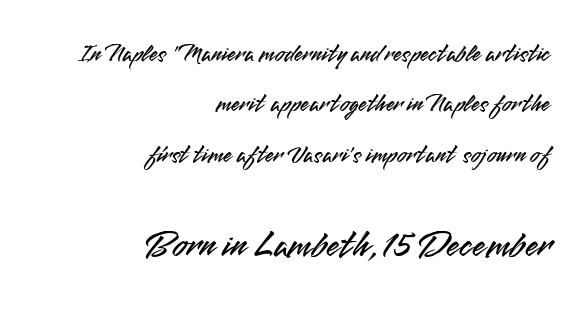
Size contrast runs from small at the top to large at the bottom. Check where the strokes stop: nothing finishes them off — pure sans. Reading down the block, your eye finds every line finishing at a fixed right position. Is the letter spacing exaggerated? No — it looks like the ordinary default. One glance says open: line gaps are wider than usual.
